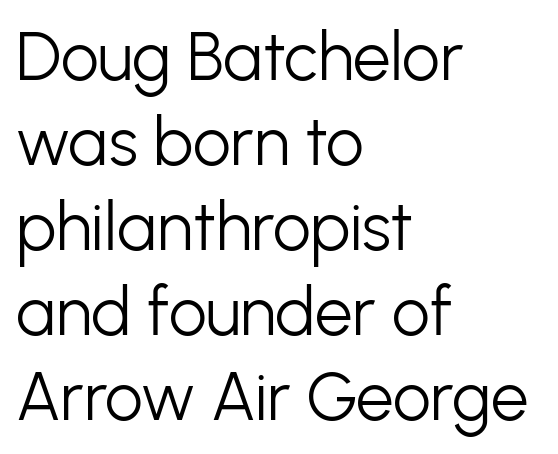
Q: Is the text bold? A: No.
Q: Is the text italic (slanted)? A: No, it is upright.
Q: Is the typeface a serif or a sans-serif typeface? A: Sans-serif.
Q: Is the text underlined? A: No.
Q: How is the paragraph aligned? A: Left-aligned.
Q: Is the spacing between letters normal or unusually wide? A: Normal.
Q: Is the spacing between lines tight, normal or loose? A: Normal.
Q: Width (condensed, normal, or wide)? A: Normal.
Q: Stroke contrast? A: Low.
Q: x-height? A: Medium.
Q: Monospaced? A: No.
